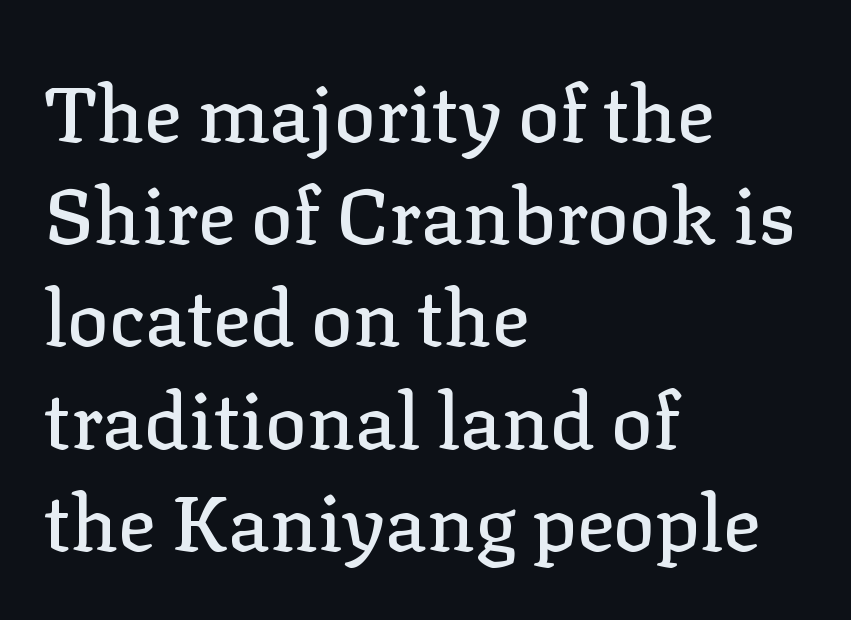
The lettering holds an erect, upright posture throughout. Leading matches the norm, producing a regular column. The words here are not underlined. This rendering uses left alignment, leaving the right contour irregular. Here the glyphs are tracked normally, forming tight word shapes. A typesetter would label this face a serif.
